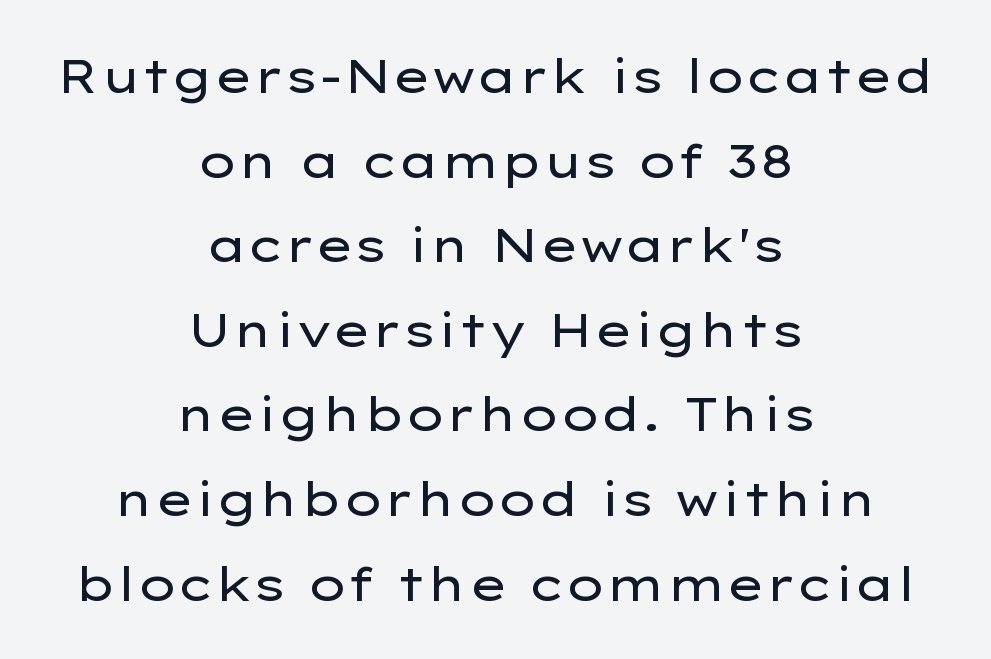
Q: Is the text bold? A: No.
Q: Is the text italic (slanted)? A: No, it is upright.
Q: Is the typeface a serif or a sans-serif typeface? A: Sans-serif.
Q: Is the text underlined? A: No.
Q: How is the paragraph aligned? A: Centered.
Q: Is the spacing between letters normal or unusually wide? A: Normal.
Q: Width (condensed, normal, or wide)? A: Wide.
Q: Stroke contrast? A: Low.
Q: x-height? A: Medium.
Q: Monospaced? A: No.
